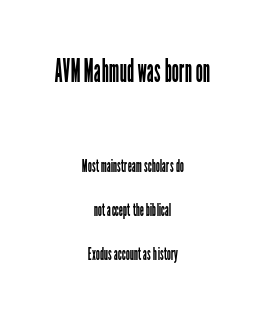
The image shows 32 px regular-weight, condensed sans-serif type, upright; set centered, loose line spacing (2.43x), normal letter spacing, not underlined; the first (top) block is 1.78x larger; low stroke contrast and a medium x-height.
